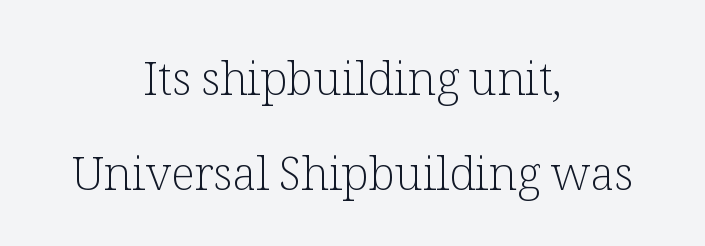
{"serif": "yes", "italic": "no", "bold": "no", "weight": "light", "width": "normal", "stroke_contrast": "low", "x_height": "medium", "monospaced": "no", "underline": "no", "align": "center", "line_spacing": "loose", "line_spacing_ratio": 2.06, "letter_spacing": "normal", "letter_spacing_em": 0.0, "glyph_px": 46}
